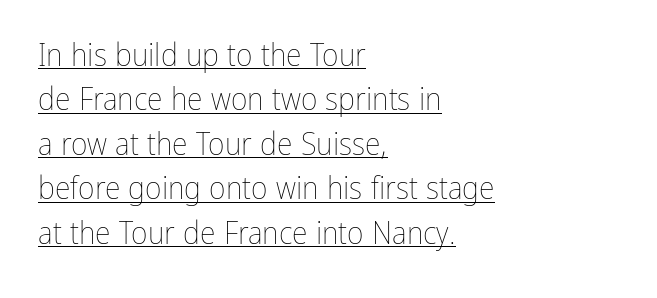
{"italic": "no", "bold": "no", "weight": "thin", "width": "condensed", "stroke_contrast": "low", "x_height": "medium", "monospaced": "no", "underline": "yes", "align": "left", "line_spacing": "normal", "line_spacing_ratio": 1.39, "letter_spacing": "normal", "letter_spacing_em": 0.0, "glyph_px": 32}
